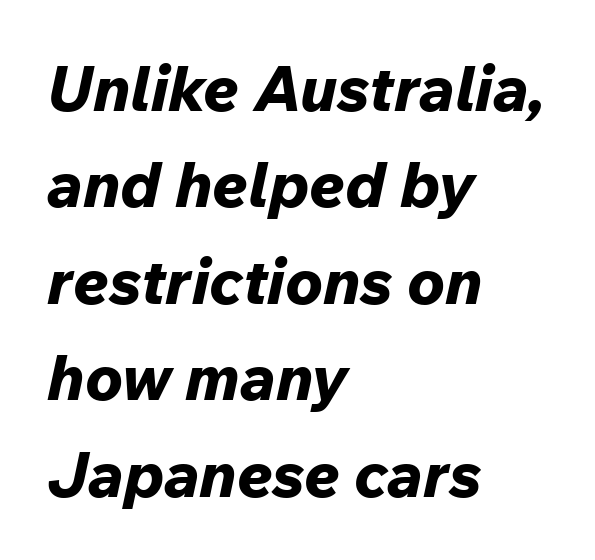
The image shows 63 px bold type, italic (leaning right); set left-aligned, normal line spacing (1.53x), normal letter spacing, not underlined; low stroke contrast and a medium x-height.
